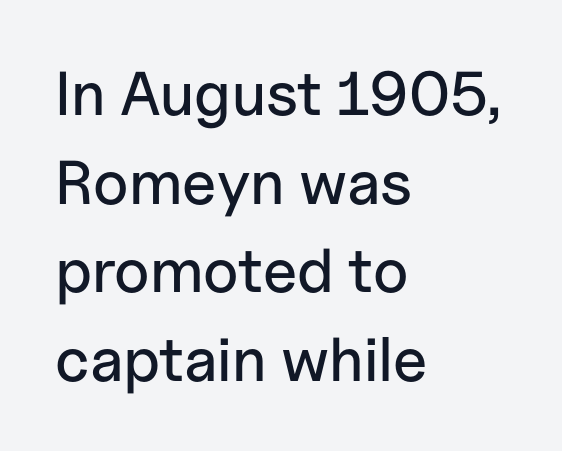
{"serif": "no", "italic": "no", "width": "normal", "stroke_contrast": "low", "x_height": "medium", "monospaced": "no", "underline": "no", "align": "left", "line_spacing": "normal", "line_spacing_ratio": 1.43, "letter_spacing": "normal", "letter_spacing_em": 0.0, "glyph_px": 62}
